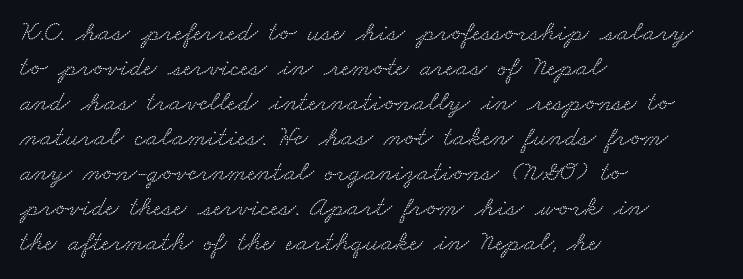
Q: Is the typeface a serif or a sans-serif typeface? A: Serif.
Q: Is the text underlined? A: No.
Q: How is the paragraph aligned? A: Left-aligned.
Q: Is the spacing between letters normal or unusually wide? A: Normal.
Q: Is the spacing between lines tight, normal or loose? A: Normal.
Q: Width (condensed, normal, or wide)? A: Wide.
Q: Stroke contrast? A: Medium.
Q: x-height? A: Small.
Q: Monospaced? A: No.
